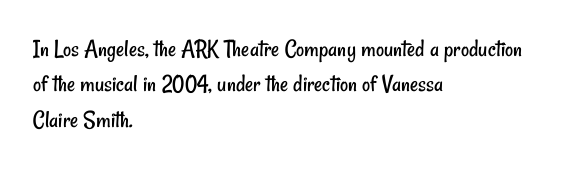
The image shows 25 px text type; set left-aligned, normal line spacing (1.42x), normal letter spacing, not underlined.
